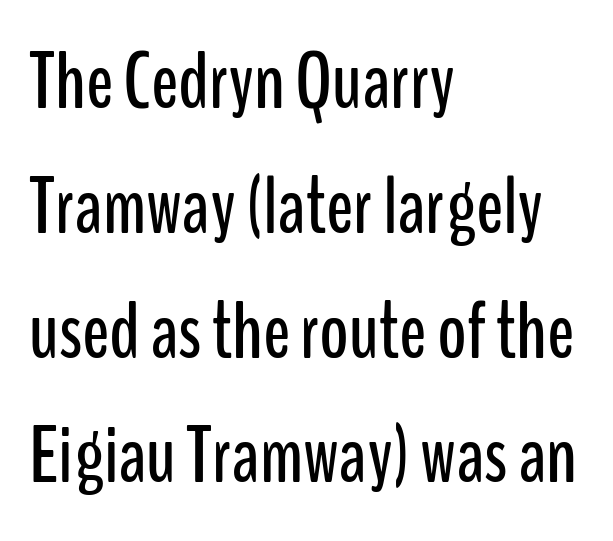
Q: Is the text italic (slanted)? A: No, it is upright.
Q: Is the typeface a serif or a sans-serif typeface? A: Sans-serif.
Q: Is the text underlined? A: No.
Q: How is the paragraph aligned? A: Left-aligned.
Q: Is the spacing between letters normal or unusually wide? A: Normal.
Q: Is the spacing between lines tight, normal or loose? A: Normal.
Q: Width (condensed, normal, or wide)? A: Condensed.
Q: Stroke contrast? A: Low.
Q: x-height? A: Medium.
Q: Monospaced? A: No.
